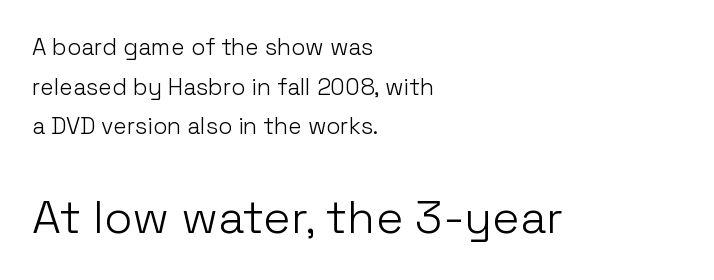
The following chunk of copy outweighs the initial chunk in type size. Tracking here is standard; glyphs follow each other at the usual distance. Serif or sans? Sans — the stroke terminals are bare. Has an underline been added? It has not.
